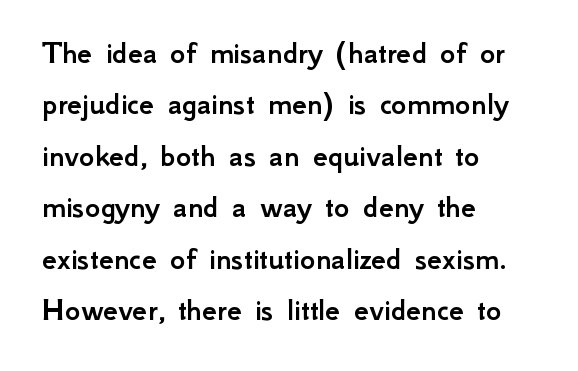
The image shows 33 px sans-serif type, upright; set left-aligned, normal line spacing (1.56x), normal letter spacing, not underlined; low stroke contrast and a small x-height.
